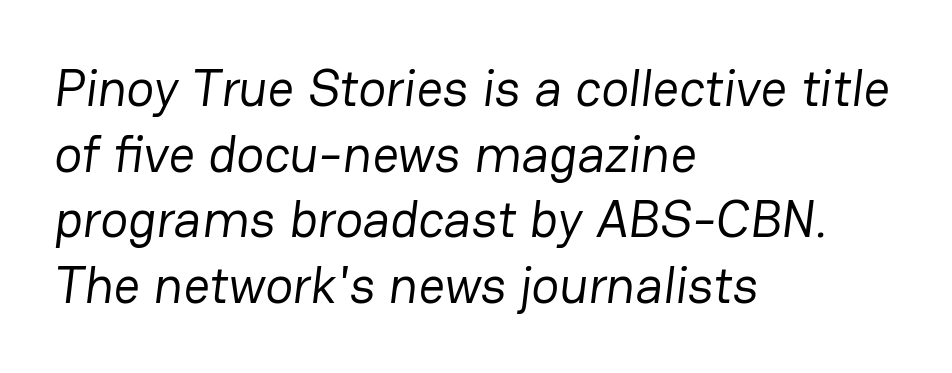
{"serif": "no", "bold": "no", "weight": "regular", "width": "normal", "stroke_contrast": "low", "x_height": "medium", "monospaced": "no", "underline": "no", "align": "left", "line_spacing": "normal", "line_spacing_ratio": 1.26, "letter_spacing": "normal", "letter_spacing_em": 0.0, "glyph_px": 52}
